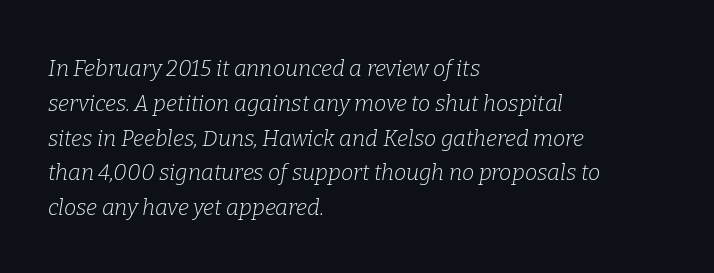
Q: Is the text bold? A: No.
Q: Is the text italic (slanted)? A: Yes, it leans right by about 9 degrees.
Q: Is the text underlined? A: No.
Q: How is the paragraph aligned? A: Left-aligned.
Q: Is the spacing between letters normal or unusually wide? A: Normal.
Q: Is the spacing between lines tight, normal or loose? A: Normal.
